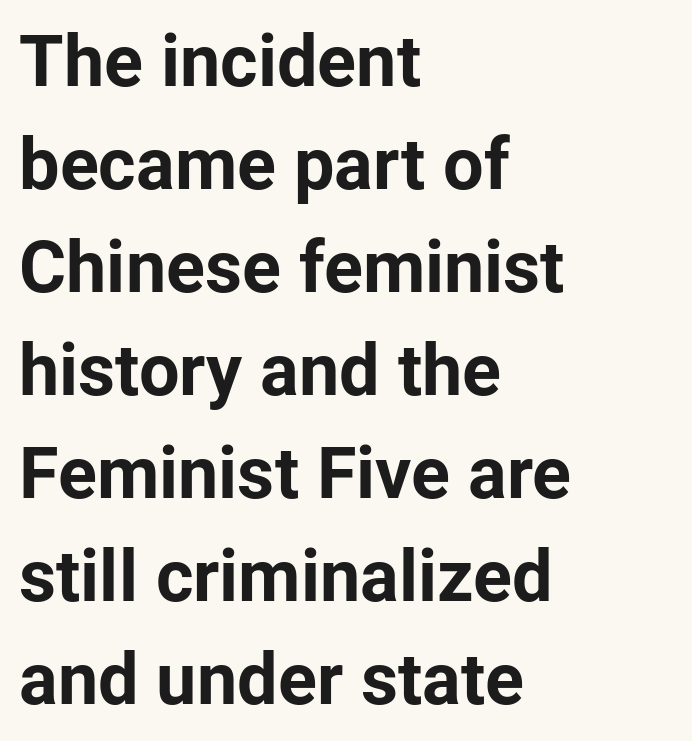
The image shows 72 px bold sans-serif type, upright; set left-aligned, normal line spacing (1.43x), normal letter spacing, not underlined; low stroke contrast and a medium x-height.
